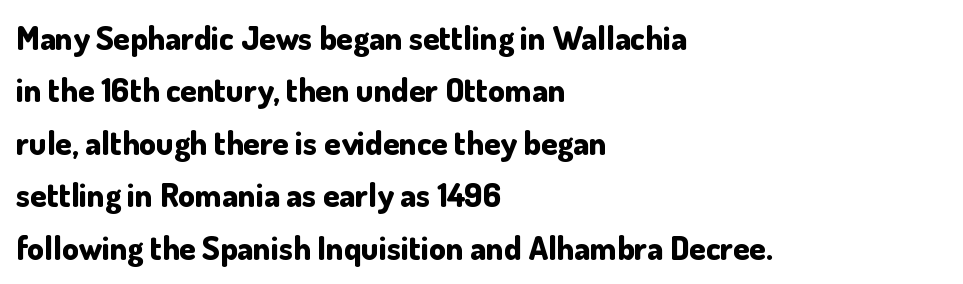
The image shows 33 px bold sans-serif type, upright; set left-aligned, normal line spacing (1.59x), normal letter spacing, not underlined; low stroke contrast and a small x-height.
